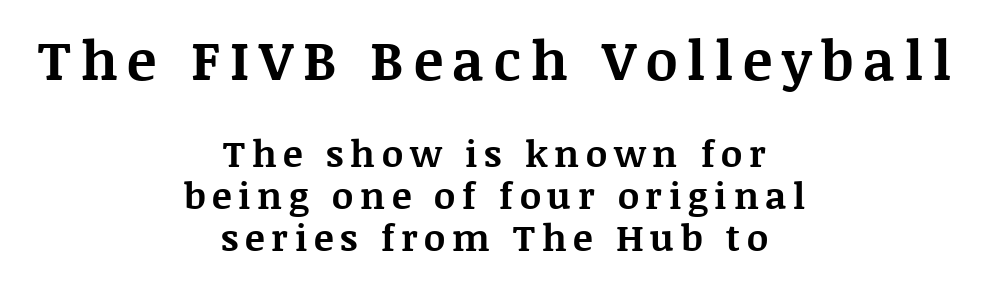
{"serif": "yes", "italic": "no", "bold": "yes", "weight": "bold", "width": "normal", "stroke_contrast": "medium", "x_height": "large", "monospaced": "no", "underline": "no", "align": "center", "line_spacing": "tight", "line_spacing_ratio": 1.14, "larger_block": "first", "size_ratio": 1.49, "glyph_px": 55}
